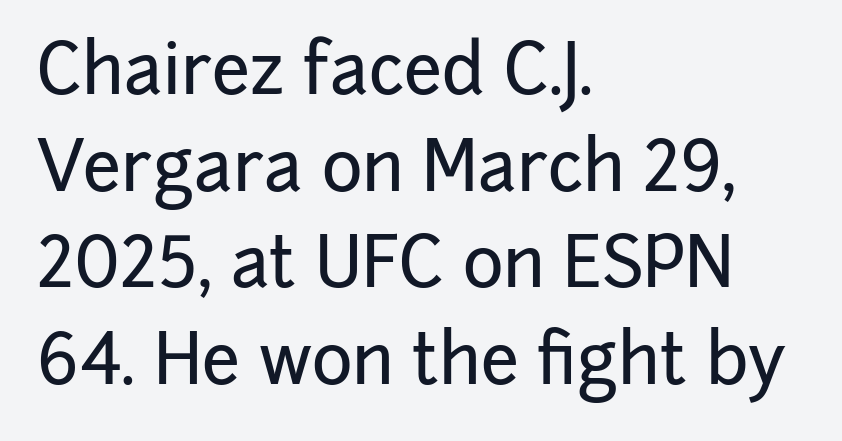
The image shows 69 px sans-serif type, upright; set left-aligned, normal line spacing (1.4x), normal letter spacing, not underlined; low stroke contrast and a medium x-height.
